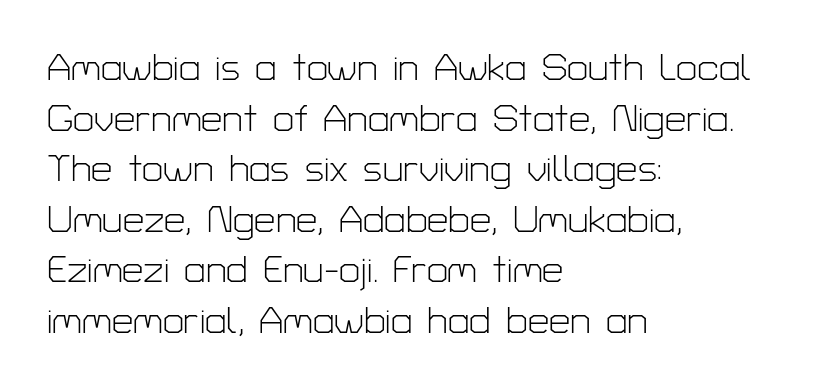
Q: Is the text bold? A: No.
Q: Is the text italic (slanted)? A: No, it is upright.
Q: Is the typeface a serif or a sans-serif typeface? A: Sans-serif.
Q: Is the text underlined? A: No.
Q: How is the paragraph aligned? A: Left-aligned.
Q: Is the spacing between letters normal or unusually wide? A: Normal.
Q: Is the spacing between lines tight, normal or loose? A: Normal.
Q: Width (condensed, normal, or wide)? A: Normal.
Q: Stroke contrast? A: Low.
Q: x-height? A: Medium.
Q: Monospaced? A: No.
